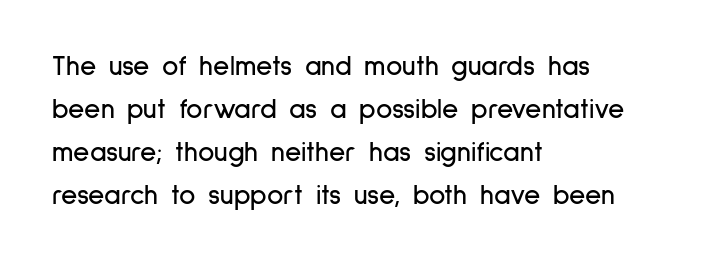
Q: Is the text italic (slanted)? A: No, it is upright.
Q: Is the typeface a serif or a sans-serif typeface? A: Sans-serif.
Q: Is the text underlined? A: No.
Q: How is the paragraph aligned? A: Left-aligned.
Q: Is the spacing between letters normal or unusually wide? A: Normal.
Q: Is the spacing between lines tight, normal or loose? A: Normal.
Q: Width (condensed, normal, or wide)? A: Condensed.
Q: Stroke contrast? A: Low.
Q: x-height? A: Medium.
Q: Monospaced? A: No.
